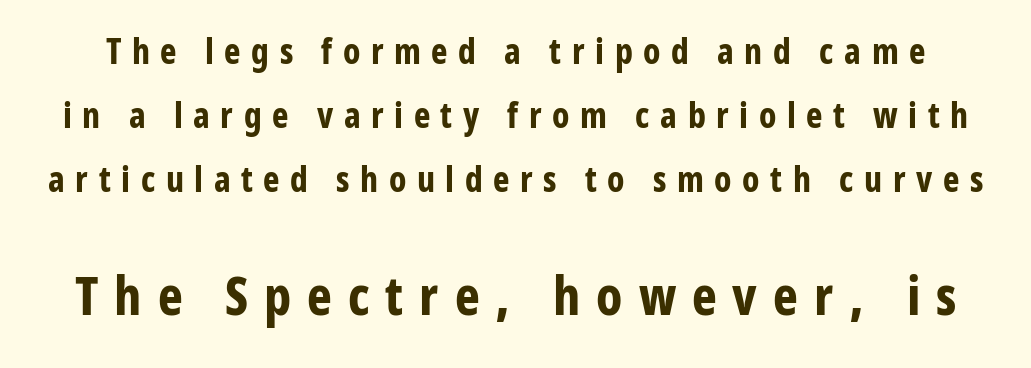
The image shows 53 px bold, condensed sans-serif type, upright; set line spacing 1.83x, unusually wide letter spacing (+0.3 em), not underlined; the second (bottom) block is 1.51x larger; low stroke contrast and a medium x-height.
